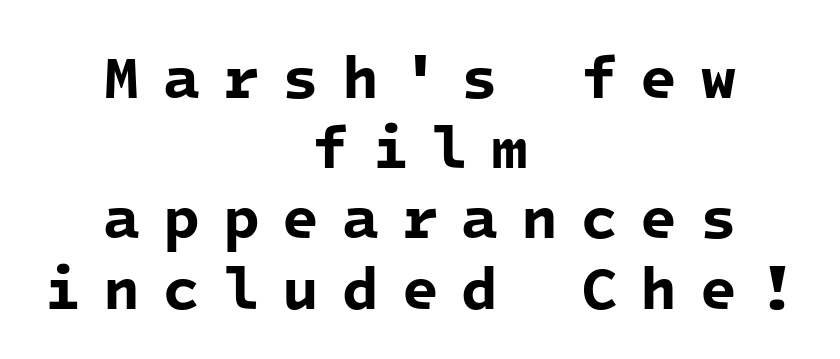
The image shows 60 px bold sans-serif type, monospaced; set centered, line spacing 1.17x, unusually wide letter spacing (+0.38 em), not underlined; low stroke contrast and a medium x-height.
